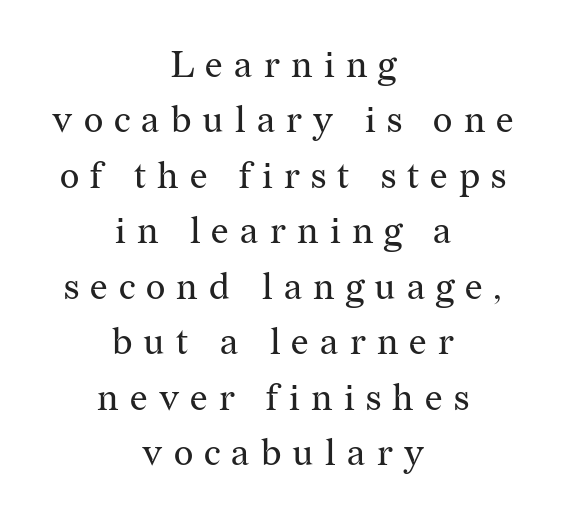
{"serif": "yes", "italic": "no", "bold": "no", "weight": "regular", "width": "normal", "stroke_contrast": "medium", "x_height": "medium", "monospaced": "no", "underline": "no", "align": "center", "line_spacing": "normal", "line_spacing_ratio": 1.5, "letter_spacing": "wide", "letter_spacing_em": 0.3, "glyph_px": 37}
